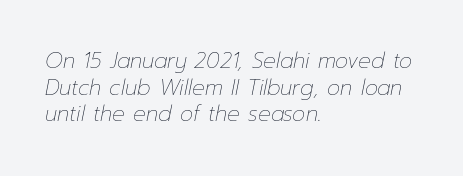
Q: Is the text bold? A: No.
Q: Is the text italic (slanted)? A: Yes, it leans right by about 12 degrees.
Q: Is the text underlined? A: No.
Q: How is the paragraph aligned? A: Left-aligned.
Q: Is the spacing between letters normal or unusually wide? A: Normal.
Q: Is the spacing between lines tight, normal or loose? A: Normal.
